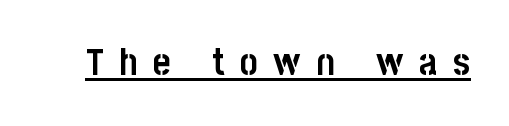
{"serif": "no", "italic": "no", "bold": "yes", "weight": "semibold", "width": "condensed", "stroke_contrast": "low", "x_height": "large", "monospaced": "no", "underline": "yes", "letter_spacing": "wide", "letter_spacing_em": 0.42, "glyph_px": 38}
